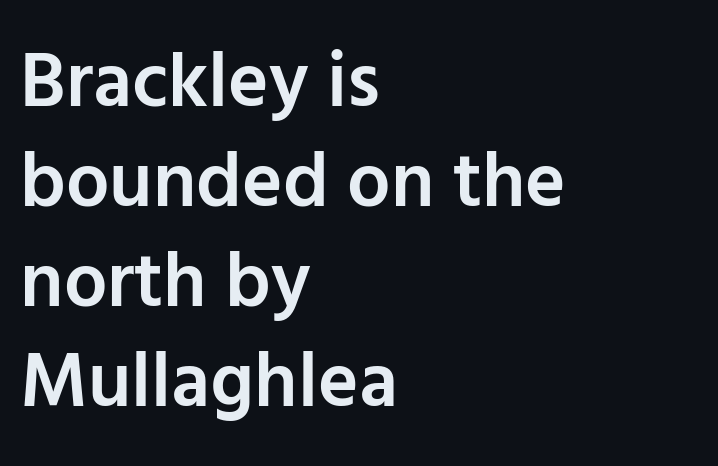
{"serif": "no", "italic": "no", "bold": "semi", "weight": "semibold", "width": "normal", "stroke_contrast": "low", "x_height": "medium", "monospaced": "no", "underline": "no", "align": "left", "line_spacing": "normal", "line_spacing_ratio": 1.3, "letter_spacing": "normal", "letter_spacing_em": 0.0, "glyph_px": 77}
